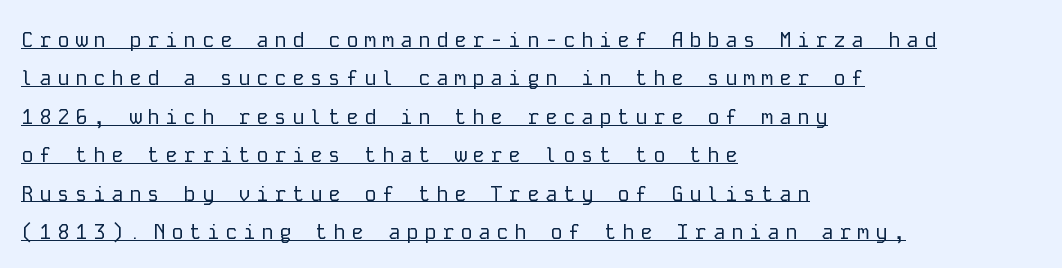
Q: Is the text bold? A: No.
Q: Is the text italic (slanted)? A: No, it is upright.
Q: Is the text underlined? A: Yes.
Q: How is the paragraph aligned? A: Left-aligned.
Q: Is the spacing between letters normal or unusually wide? A: Unusually wide.
